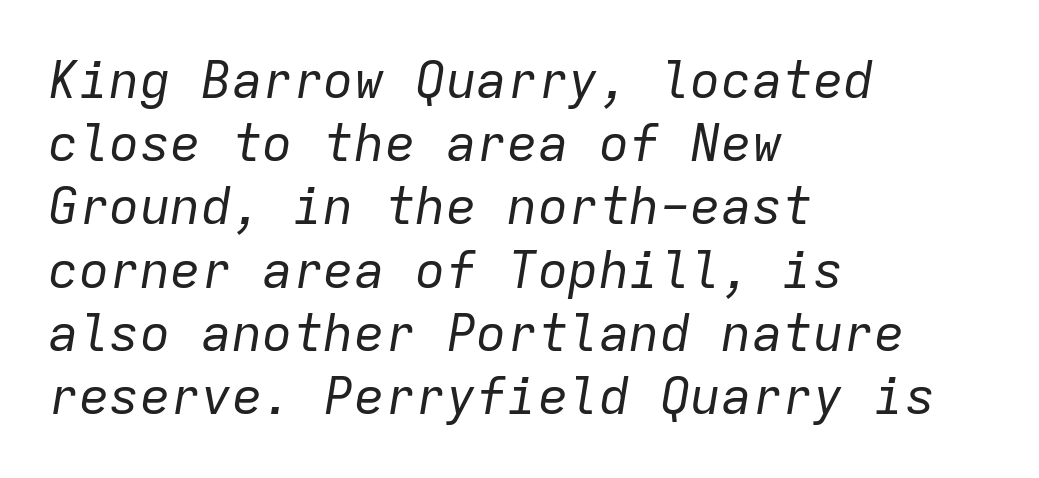
The image shows 51 px regular-weight type, italic (leaning right), monospaced; set left-aligned, line spacing 1.24x, normal letter spacing, not underlined; low stroke contrast and a medium x-height.
